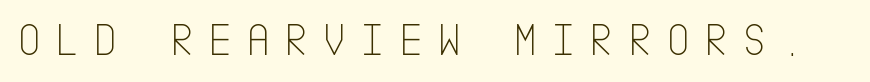
Q: Is the text bold? A: No.
Q: Is the text italic (slanted)? A: No, it is upright.
Q: Is the typeface a serif or a sans-serif typeface? A: Sans-serif.
Q: Is the text underlined? A: No.
Q: Is the spacing between letters normal or unusually wide? A: Unusually wide.
Q: Width (condensed, normal, or wide)? A: Condensed.
Q: Stroke contrast? A: Low.
Q: x-height? A: Large.
